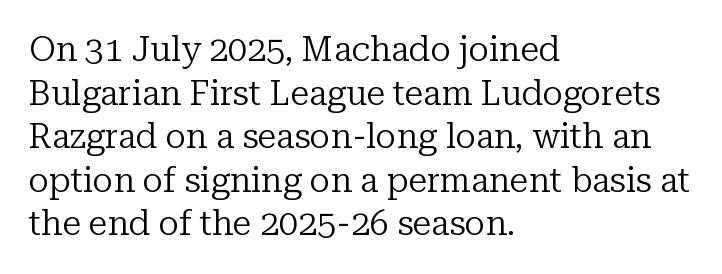
{"serif": "yes", "italic": "no", "bold": "no", "weight": "regular", "width": "normal", "stroke_contrast": "low", "x_height": "medium", "monospaced": "no", "underline": "no", "align": "left", "line_spacing": "normal", "line_spacing_ratio": 1.28, "letter_spacing": "normal", "letter_spacing_em": 0.0, "glyph_px": 34}
